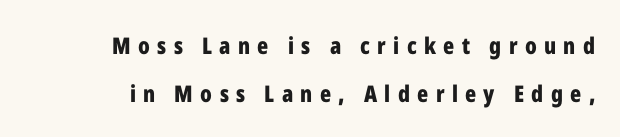
{"italic": "no", "bold": "yes", "underline": "no", "align": "right", "line_spacing": "loose", "line_spacing_ratio": 2.1, "letter_spacing": "wide", "letter_spacing_em": 0.32, "glyph_px": 23}
